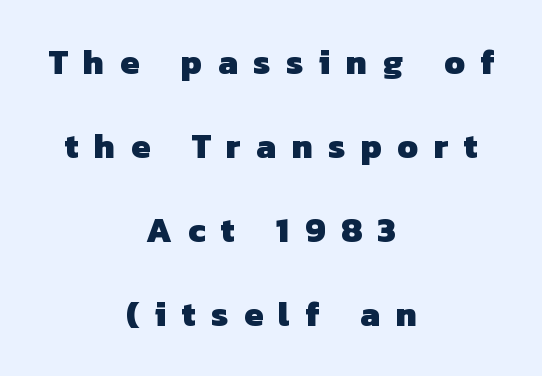
Q: Is the text bold? A: Yes.
Q: Is the typeface a serif or a sans-serif typeface? A: Sans-serif.
Q: Is the text underlined? A: No.
Q: How is the paragraph aligned? A: Centered.
Q: Is the spacing between letters normal or unusually wide? A: Unusually wide.
Q: Is the spacing between lines tight, normal or loose? A: Loose.
Q: Width (condensed, normal, or wide)? A: Normal.
Q: Stroke contrast? A: Low.
Q: x-height? A: Medium.
Q: Monospaced? A: No.
